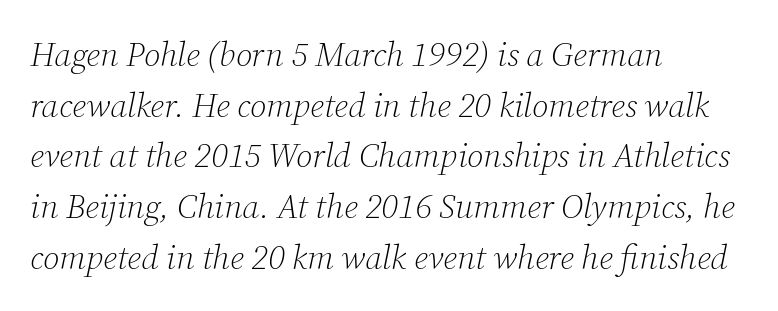
Q: Is the text bold? A: No.
Q: Is the text italic (slanted)? A: Yes, it leans right by about 12 degrees.
Q: Is the typeface a serif or a sans-serif typeface? A: Serif.
Q: Is the text underlined? A: No.
Q: How is the paragraph aligned? A: Left-aligned.
Q: Is the spacing between letters normal or unusually wide? A: Normal.
Q: Is the spacing between lines tight, normal or loose? A: Normal.
Q: Width (condensed, normal, or wide)? A: Normal.
Q: Stroke contrast? A: Low.
Q: x-height? A: Medium.
Q: Monospaced? A: No.
